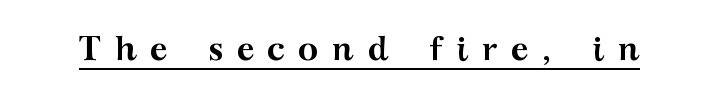
The image shows 34 px semibold, wide serif type, upright; set unusually wide letter spacing (+0.39 em), underlined; medium stroke contrast and a medium x-height.
